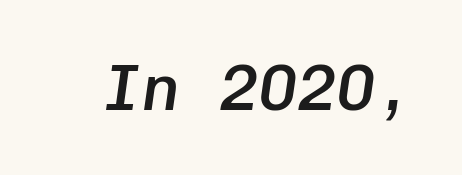
The image shows 65 px semibold type, italic (leaning right), monospaced; set normal letter spacing, not underlined; low stroke contrast and a medium x-height.
